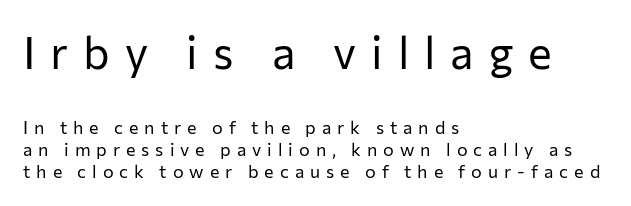
Is the letter spacing exaggerated? Yes — the characters are pushed far apart. The letters advance in unequal steps, a hallmark of proportional type. Just letters on the line, the space beneath them empty. Style check: upright. Is the block centered? No — it sits flush against the left margin.
